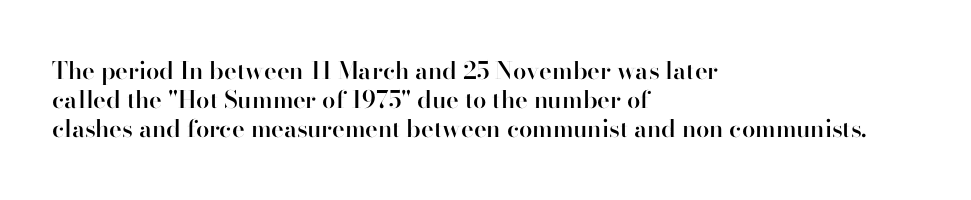
A fair bit of extra ink — the face is semibold, not bold. Reading down the block, your eye returns to a fixed left position each line. Style check: upright. Compared with typical body copy, the letter spacing here is the same. The passage shown is not underscored anywhere.
